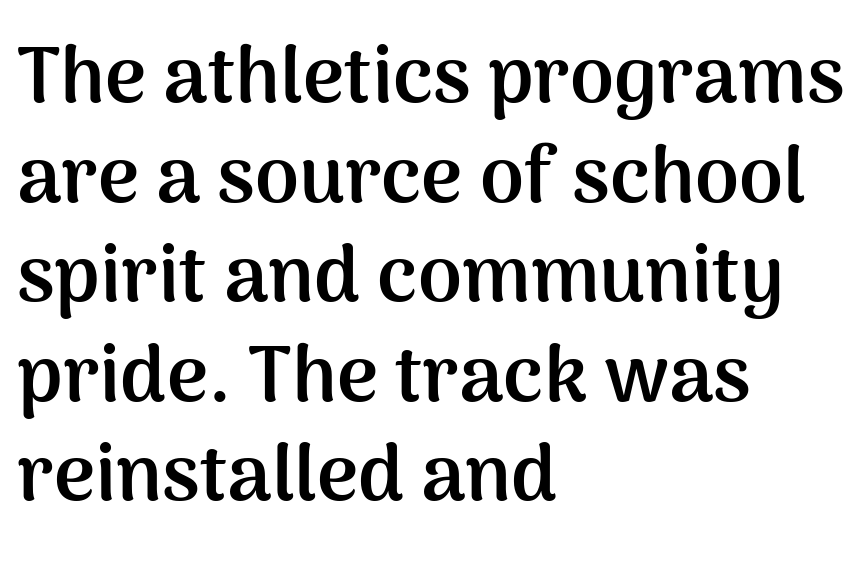
{"serif": "no", "italic": "no", "bold": "yes", "weight": "semibold", "width": "normal", "stroke_contrast": "medium", "x_height": "medium", "monospaced": "no", "underline": "no", "align": "left", "line_spacing": "normal", "line_spacing_ratio": 1.26, "letter_spacing": "normal", "letter_spacing_em": 0.0, "glyph_px": 79}
